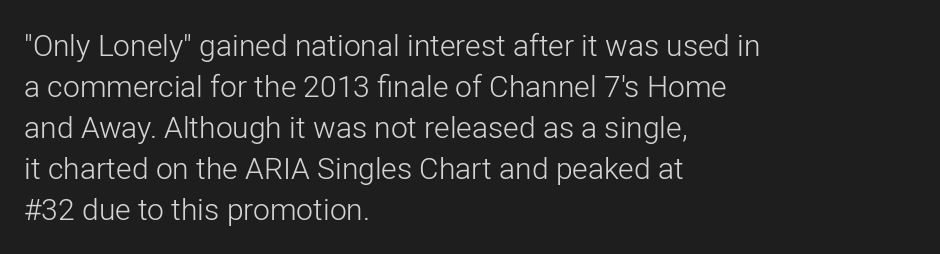
The image shows 30 px light sans-serif type, upright; set left-aligned, normal line spacing (1.37x), normal letter spacing, not underlined; low stroke contrast and a medium x-height.
